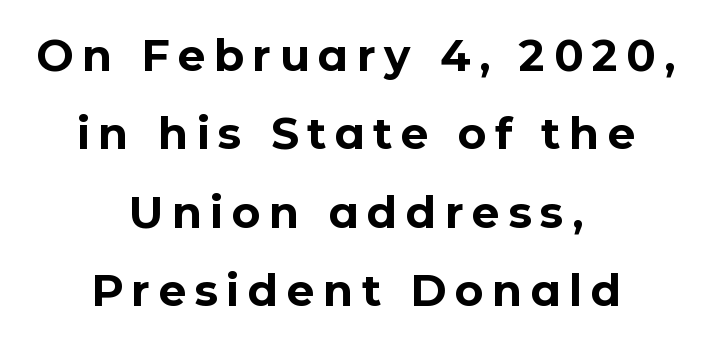
The image shows 44 px bold sans-serif type, upright; set centered, line spacing 1.78x, not underlined; low stroke contrast and a medium x-height.
